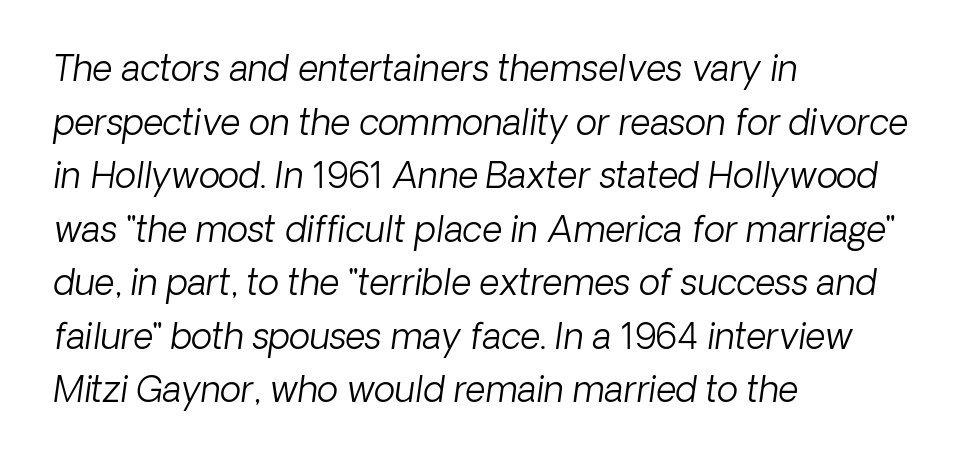
Q: Is the text bold? A: No.
Q: Is the typeface a serif or a sans-serif typeface? A: Sans-serif.
Q: Is the text underlined? A: No.
Q: How is the paragraph aligned? A: Left-aligned.
Q: Is the spacing between letters normal or unusually wide? A: Normal.
Q: Is the spacing between lines tight, normal or loose? A: Normal.
Q: Width (condensed, normal, or wide)? A: Normal.
Q: Stroke contrast? A: Low.
Q: x-height? A: Medium.
Q: Monospaced? A: No.
